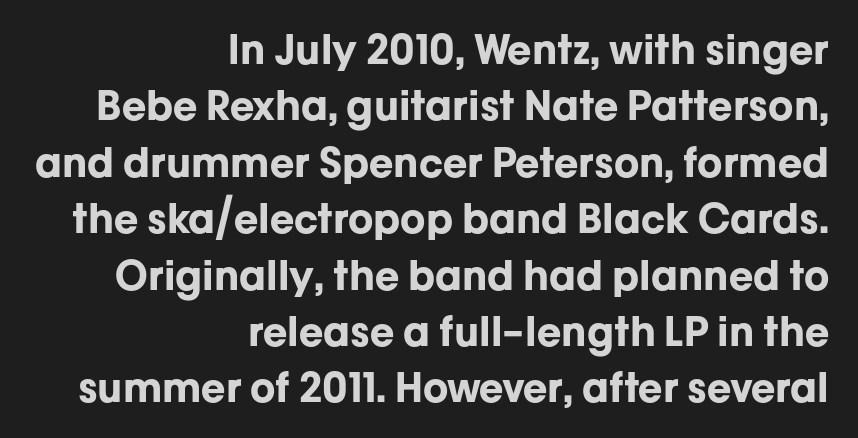
{"serif": "no", "italic": "no", "bold": "yes", "weight": "bold", "width": "normal", "stroke_contrast": "low", "x_height": "medium", "monospaced": "no", "underline": "no", "align": "right", "line_spacing": "normal", "line_spacing_ratio": 1.41, "letter_spacing": "normal", "letter_spacing_em": 0.0, "glyph_px": 40}
